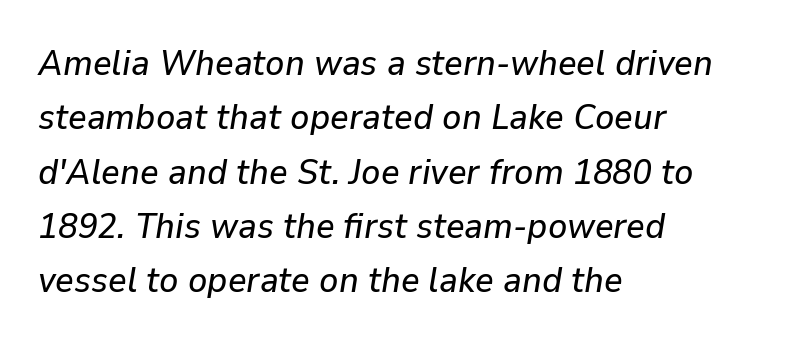
{"italic": "yes", "lean": "right", "slant_degrees": 9, "width": "normal", "stroke_contrast": "low", "x_height": "medium", "monospaced": "no", "underline": "no", "align": "left", "line_spacing": "normal", "line_spacing_ratio": 1.51, "letter_spacing": "normal", "letter_spacing_em": 0.0, "glyph_px": 36}
